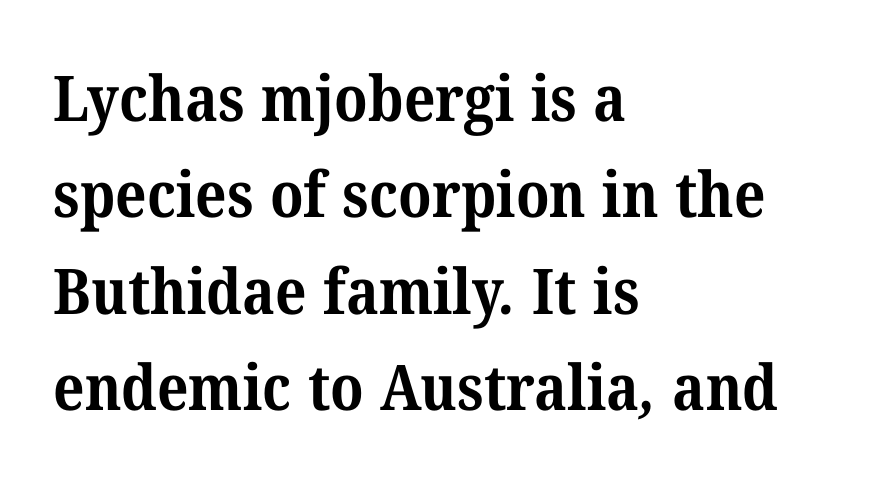
The image shows 63 px bold serif type; set left-aligned, normal line spacing (1.53x), normal letter spacing, not underlined; medium stroke contrast and a medium x-height.
